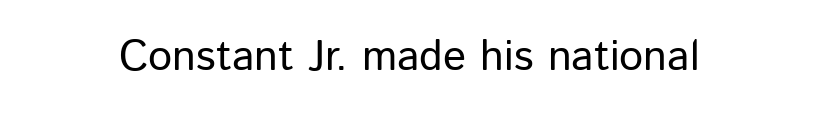
Q: Is the text italic (slanted)? A: No, it is upright.
Q: Is the typeface a serif or a sans-serif typeface? A: Sans-serif.
Q: Is the text underlined? A: No.
Q: Is the spacing between letters normal or unusually wide? A: Normal.
Q: Width (condensed, normal, or wide)? A: Normal.
Q: Stroke contrast? A: Low.
Q: x-height? A: Medium.
Q: Monospaced? A: No.
